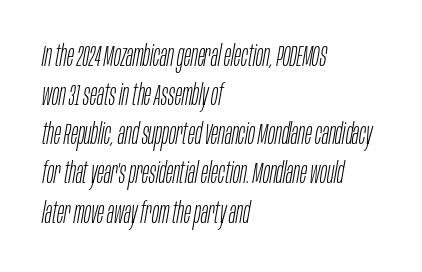
The rendering uses natural spacing where letterforms have individual widths. The lines in this sample share a left origin and differ only in where they stop. The area under the type is left untouched. Letter spacing: default. Does the leading feel generous? No, just average.
